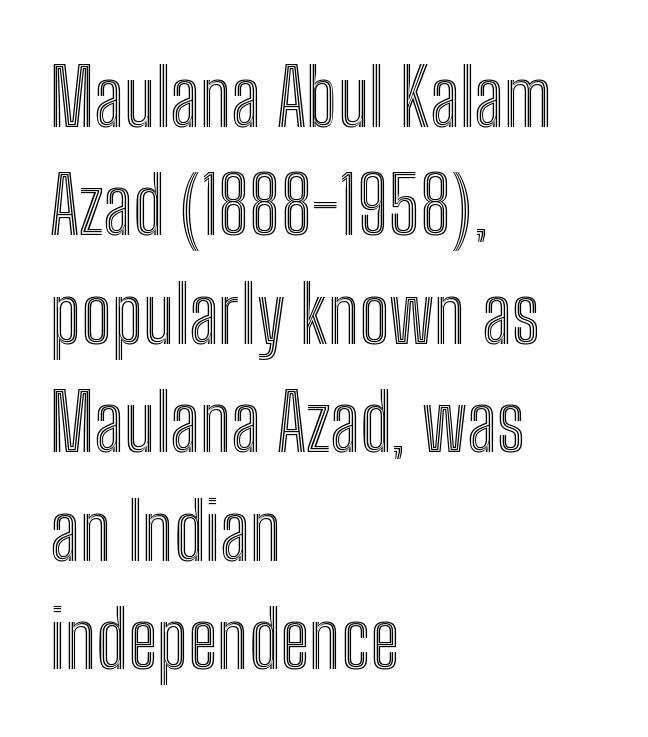
Is this a fixed-width face? No — the glyphs have proportional, varying widths. Posture: upright roman. The words here are not underlined. Summary of vertical rhythm: regular, with standard interline spacing. Between one letter and the next there's only the usual sliver of space.
